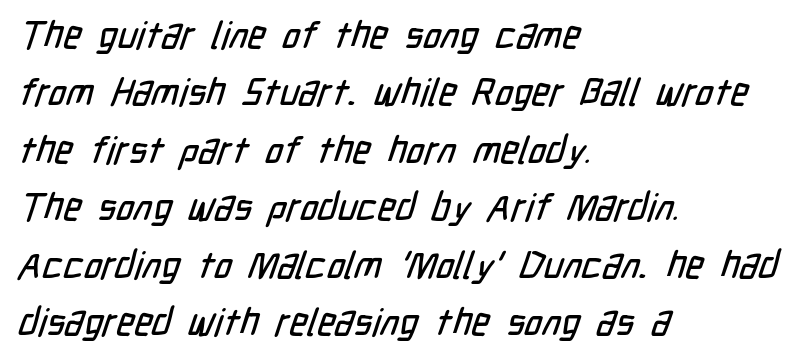
{"serif": "no", "width": "condensed", "stroke_contrast": "low", "x_height": "medium", "monospaced": "no", "underline": "no", "align": "left", "line_spacing": "normal", "line_spacing_ratio": 1.51, "letter_spacing": "normal", "letter_spacing_em": 0.0, "glyph_px": 38}
